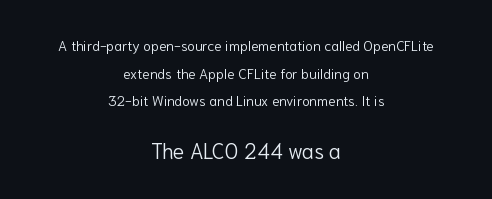
The image shows 21 px text type, upright; set centered, loose line spacing (1.97x), normal letter spacing, not underlined; the second (bottom) block is 1.5x larger.
